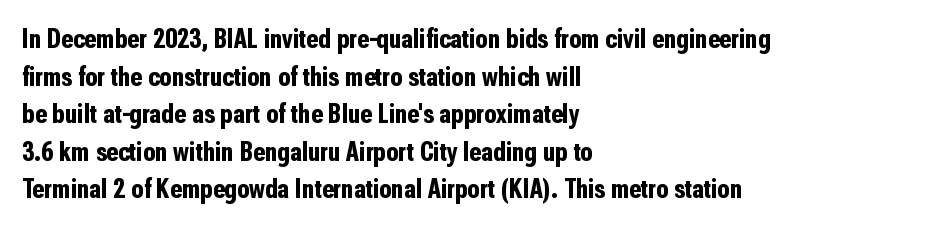
The image shows 28 px bold, condensed sans-serif type, upright; set left-aligned, normal line spacing (1.34x), normal letter spacing, not underlined; low stroke contrast and a medium x-height.
